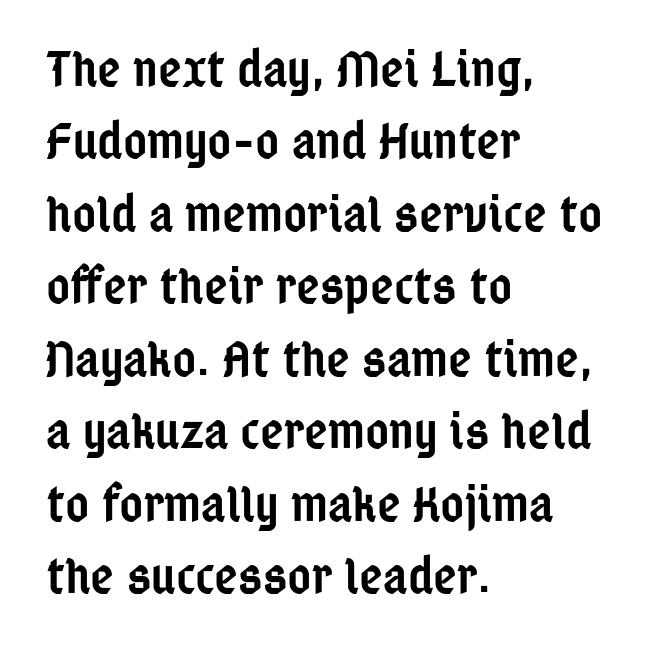
The image shows 51 px semibold, condensed sans-serif type, upright; set left-aligned, normal line spacing (1.42x), normal letter spacing, not underlined; low stroke contrast and a medium x-height.
